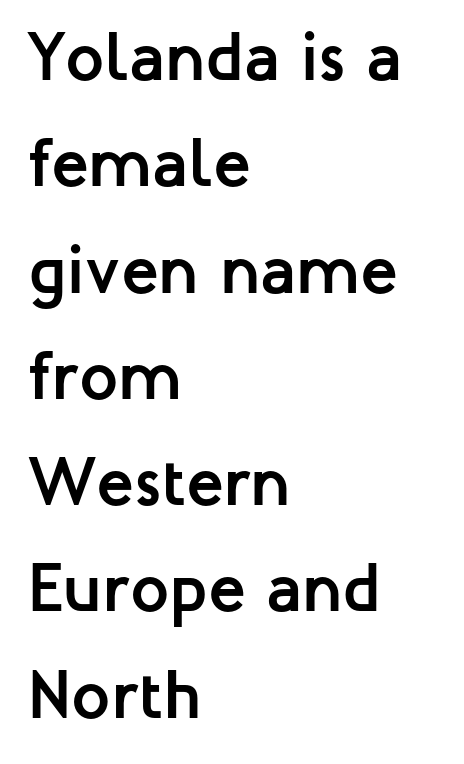
Chunky letters — that's bold for sure. Clear beneath every line of the passage. These lines stack with their left ends in a neat column. This is the regular roman posture of the typeface. If you measured baseline to baseline, you'd find a middling distance.
